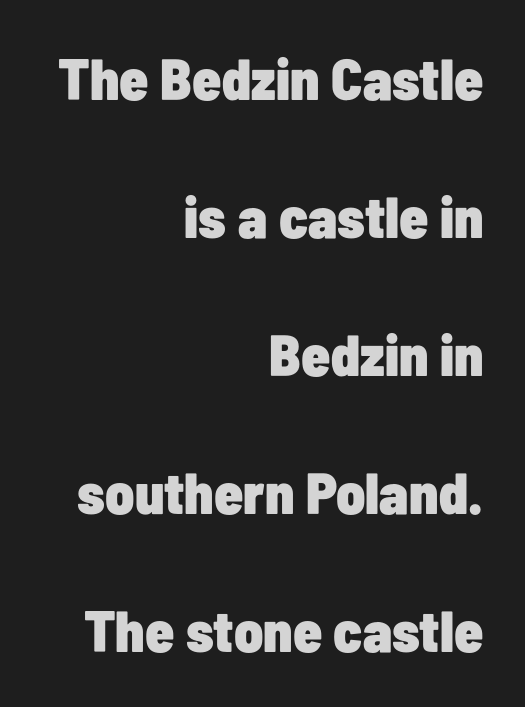
Stroke terminals: plain, sans-serif. Baseline-to-baseline distance is far greater than the letter height. When letters stand straight like this, we call the style roman or upright. Thick stems and heavy bowls — unmistakably bold.
